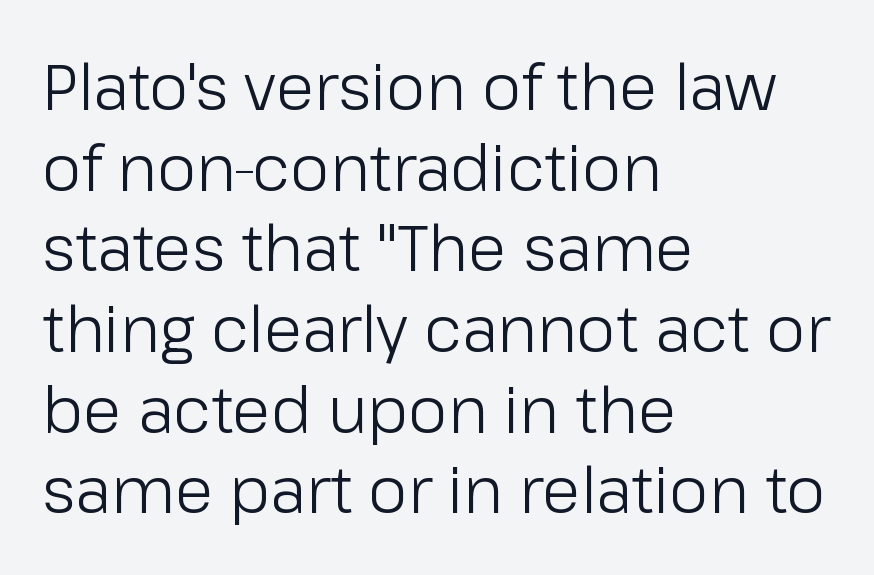
{"serif": "no", "italic": "no", "bold": "no", "weight": "light", "width": "normal", "stroke_contrast": "low", "x_height": "medium", "monospaced": "no", "underline": "no", "align": "left", "line_spacing": "normal", "line_spacing_ratio": 1.28, "letter_spacing": "normal", "letter_spacing_em": 0.0, "glyph_px": 63}
